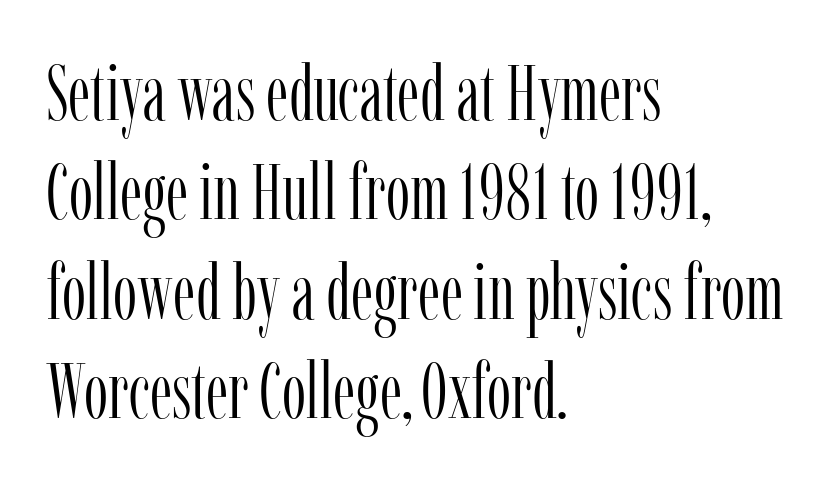
Q: Is the text bold? A: No.
Q: Is the text italic (slanted)? A: No, it is upright.
Q: Is the typeface a serif or a sans-serif typeface? A: Serif.
Q: Is the text underlined? A: No.
Q: How is the paragraph aligned? A: Left-aligned.
Q: Is the spacing between letters normal or unusually wide? A: Normal.
Q: Is the spacing between lines tight, normal or loose? A: Normal.
Q: Width (condensed, normal, or wide)? A: Condensed.
Q: Stroke contrast? A: Low.
Q: x-height? A: Medium.
Q: Monospaced? A: No.
